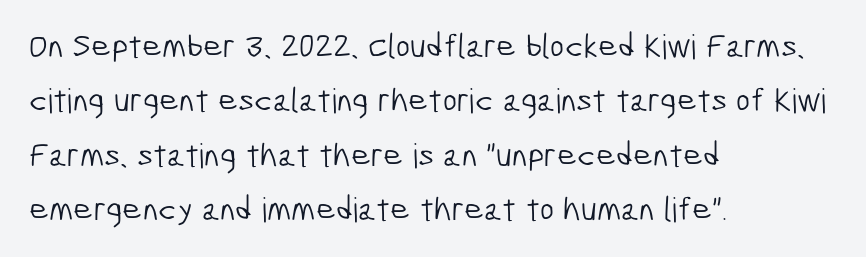
A normal amount of white space separates one row of letters from the next. On a weight scale, this lands at 450 or below. Proportional: the letters do not fall into vertical columns. The glyphs are unaccompanied by any horizontal stroke below them.
